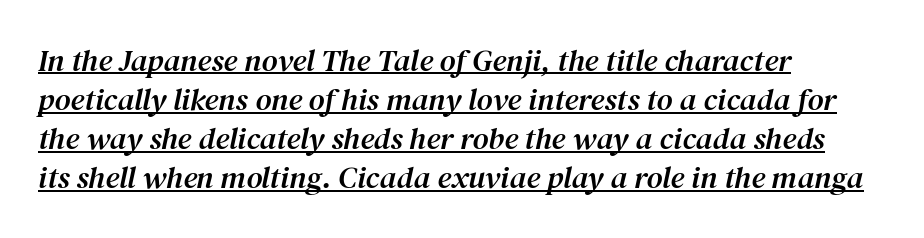
Q: Is the text italic (slanted)? A: Yes, it leans right by about 12 degrees.
Q: Is the typeface a serif or a sans-serif typeface? A: Serif.
Q: Is the text underlined? A: Yes.
Q: How is the paragraph aligned? A: Left-aligned.
Q: Is the spacing between letters normal or unusually wide? A: Normal.
Q: Is the spacing between lines tight, normal or loose? A: Normal.
Q: Width (condensed, normal, or wide)? A: Normal.
Q: Stroke contrast? A: Medium.
Q: x-height? A: Medium.
Q: Monospaced? A: No.
